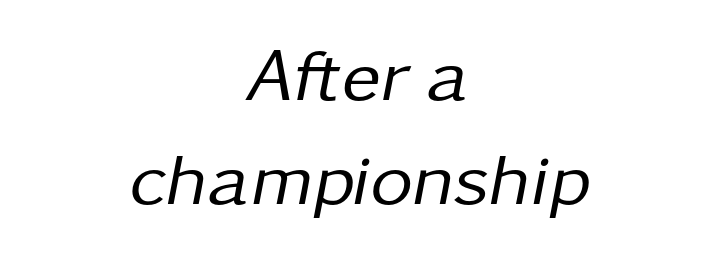
The image shows 74 px regular-weight type, italic (leaning right); set centered, normal line spacing (1.4x), normal letter spacing, not underlined; low stroke contrast and a medium x-height.
